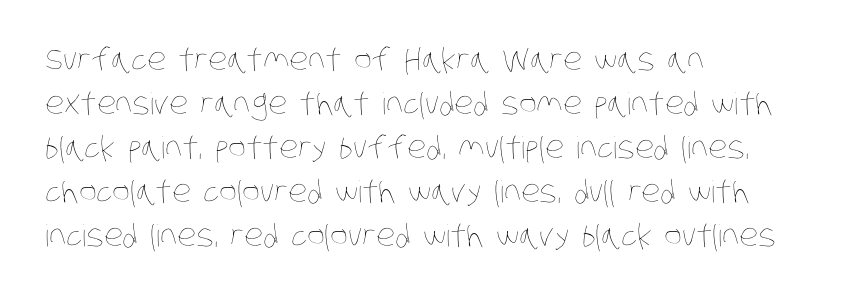
Q: Is the text bold? A: No.
Q: Is the text underlined? A: No.
Q: How is the paragraph aligned? A: Left-aligned.
Q: Is the spacing between letters normal or unusually wide? A: Normal.
Q: Is the spacing between lines tight, normal or loose? A: Normal.
Q: Width (condensed, normal, or wide)? A: Condensed.
Q: Stroke contrast? A: Low.
Q: x-height? A: Large.
Q: Monospaced? A: No.
